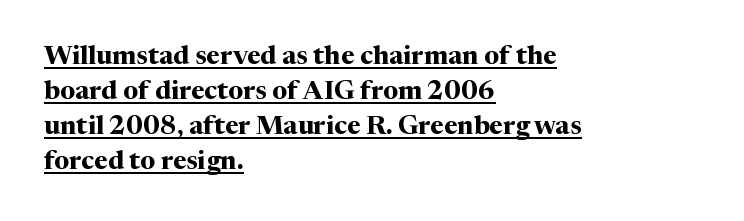
{"italic": "no", "bold": "yes", "underline": "yes", "align": "left", "line_spacing": "normal", "line_spacing_ratio": 1.35, "letter_spacing": "normal", "letter_spacing_em": 0.0, "glyph_px": 26}
